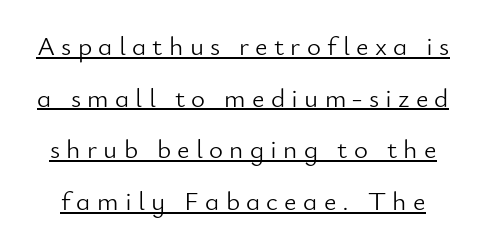
Q: Is the text bold? A: No.
Q: Is the text italic (slanted)? A: No, it is upright.
Q: Is the text underlined? A: Yes.
Q: Is the spacing between letters normal or unusually wide? A: Unusually wide.
Q: Is the spacing between lines tight, normal or loose? A: Loose.
